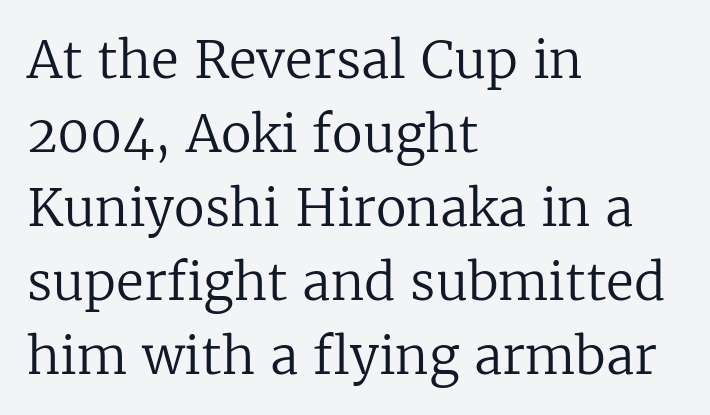
The glyphs in this specimen are seriffed. Weight: in the light-to-regular range. Does the lettering tilt? It doesn't — this is upright. Note the varied advance widths — an 'i' is clearly narrower than an 'm'. Students, note that the glyphs here touch the page at normal intervals. Casual observation: everything's shoved over to the left.
